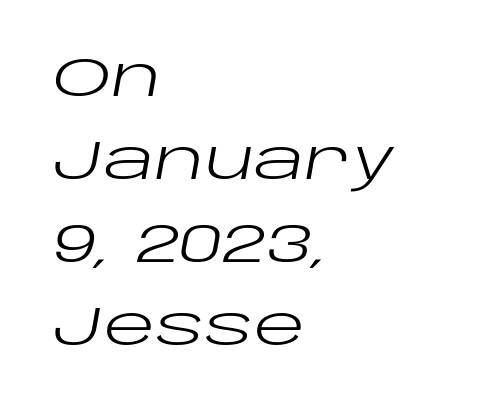
The image shows 54 px regular-weight, wide type, italic (leaning right); set left-aligned, normal line spacing (1.54x), normal letter spacing, not underlined; low stroke contrast and a large x-height.
